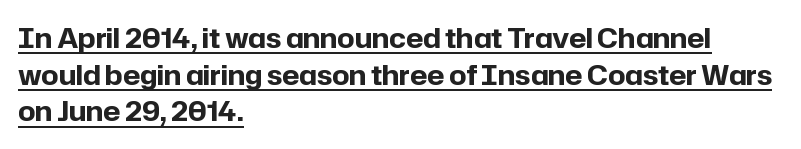
The image shows 27 px bold type, upright; set left-aligned, normal line spacing (1.36x), normal letter spacing, underlined.
